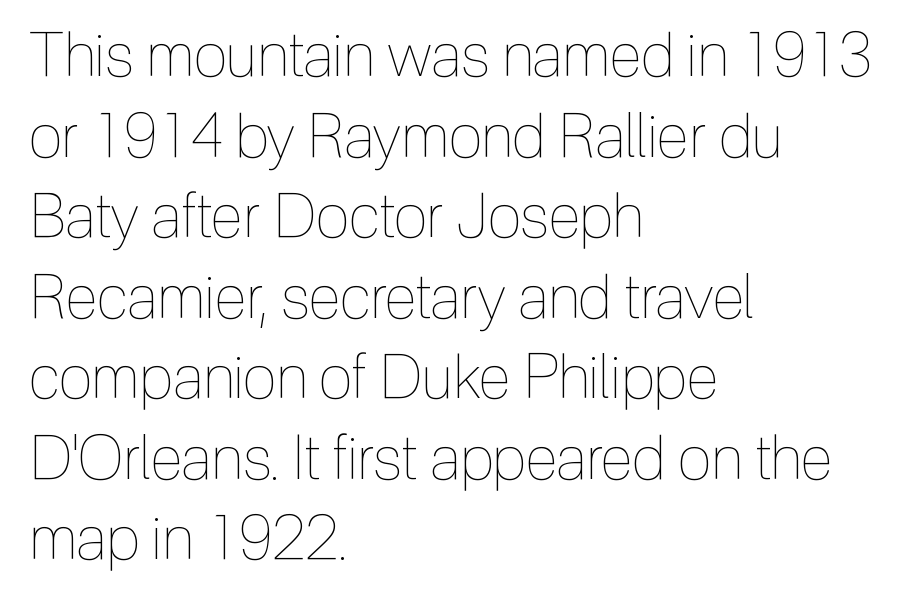
Q: Is the text bold? A: No.
Q: Is the text italic (slanted)? A: No, it is upright.
Q: Is the text underlined? A: No.
Q: How is the paragraph aligned? A: Left-aligned.
Q: Is the spacing between letters normal or unusually wide? A: Normal.
Q: Is the spacing between lines tight, normal or loose? A: Normal.
Q: Width (condensed, normal, or wide)? A: Condensed.
Q: x-height? A: Medium.
Q: Monospaced? A: No.
